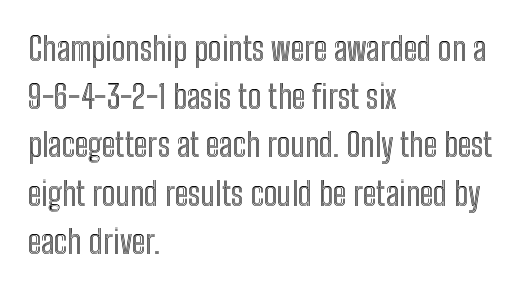
{"italic": "no", "width": "condensed", "x_height": "medium", "monospaced": "no", "underline": "no", "align": "left", "line_spacing": "normal", "line_spacing_ratio": 1.46, "letter_spacing": "normal", "letter_spacing_em": 0.0, "glyph_px": 33}
